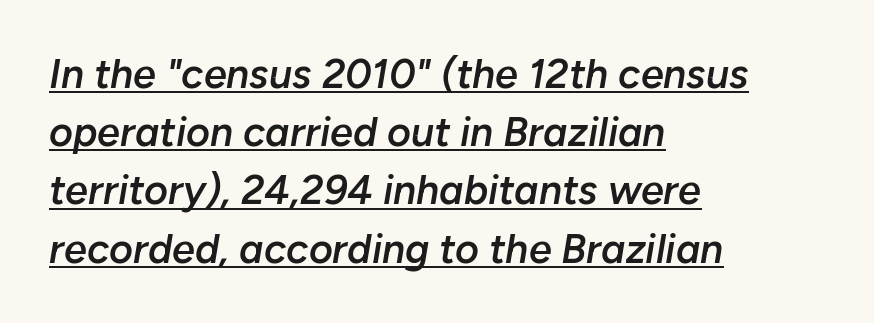
Q: Is the text bold? A: Semi-bold.
Q: Is the text italic (slanted)? A: Yes, it leans right by about 10 degrees.
Q: Is the text underlined? A: Yes.
Q: How is the paragraph aligned? A: Left-aligned.
Q: Is the spacing between letters normal or unusually wide? A: Normal.
Q: Is the spacing between lines tight, normal or loose? A: Normal.
Q: Width (condensed, normal, or wide)? A: Normal.
Q: Stroke contrast? A: Low.
Q: x-height? A: Medium.
Q: Monospaced? A: No.
